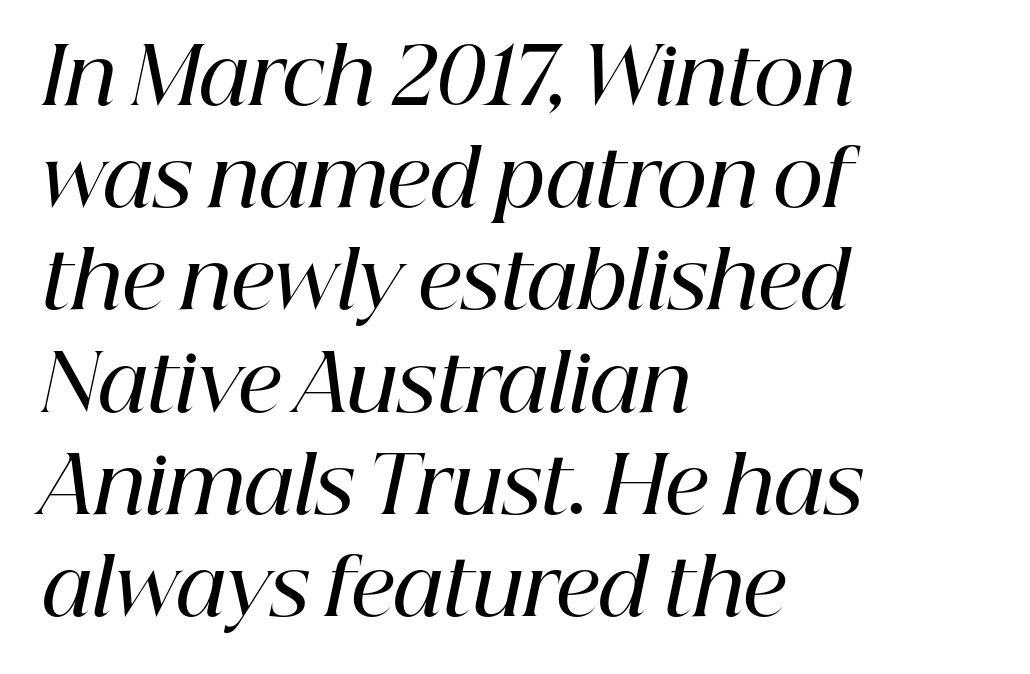
The image shows 78 px semibold serif type, italic (leaning right); set left-aligned, normal line spacing (1.31x), normal letter spacing, not underlined; high stroke contrast and a medium x-height.
